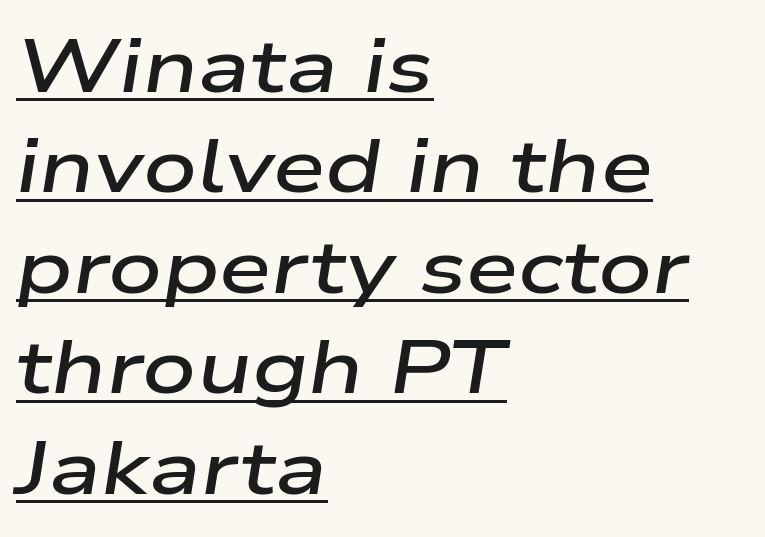
The image shows 75 px semibold, wide type, italic (leaning right); set left-aligned, normal line spacing (1.34x), normal letter spacing, underlined; low stroke contrast and a medium x-height.
